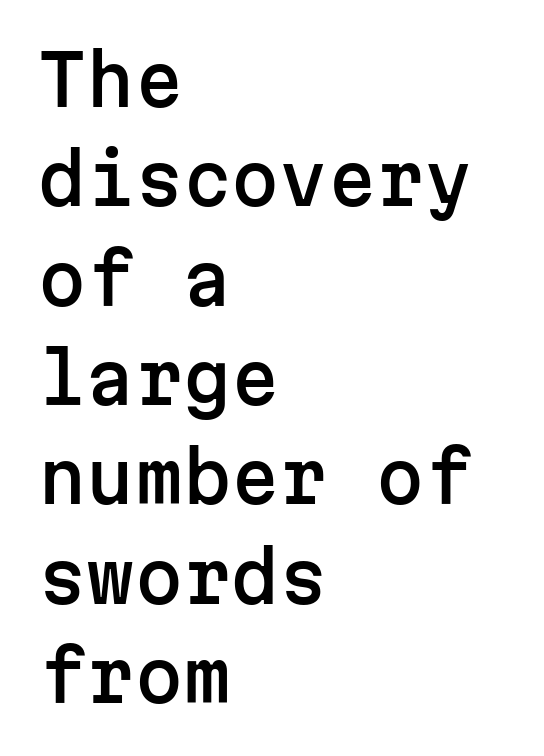
Q: Is the text italic (slanted)? A: No, it is upright.
Q: Is the typeface a serif or a sans-serif typeface? A: Sans-serif.
Q: Is the text underlined? A: No.
Q: How is the paragraph aligned? A: Left-aligned.
Q: Is the spacing between letters normal or unusually wide? A: Normal.
Q: Is the spacing between lines tight, normal or loose? A: Normal.
Q: Width (condensed, normal, or wide)? A: Normal.
Q: Stroke contrast? A: Low.
Q: x-height? A: Medium.
Q: Monospaced? A: Yes.
